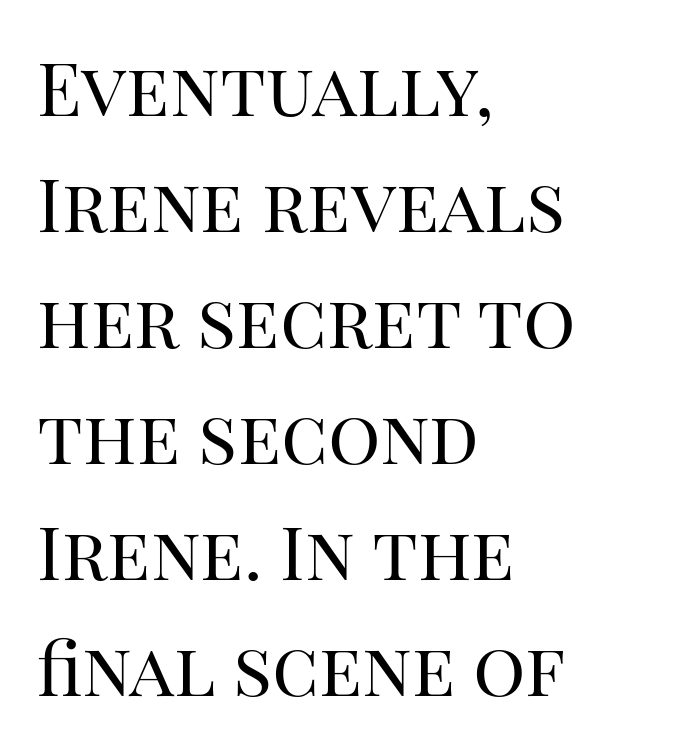
The image shows 73 px regular-weight serif type, upright; set left-aligned, normal line spacing (1.59x), normal letter spacing, not underlined; high stroke contrast and a large x-height.
